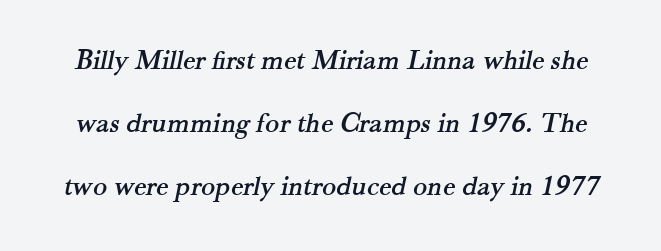
Q: Is the typeface a serif or a sans-serif typeface? A: Serif.
Q: Is the text underlined? A: No.
Q: Is the spacing between letters normal or unusually wide? A: Normal.
Q: Is the spacing between lines tight, normal or loose? A: Loose.
Q: Width (condensed, normal, or wide)? A: Normal.
Q: Stroke contrast? A: Medium.
Q: x-height? A: Small.
Q: Monospaced? A: No.
